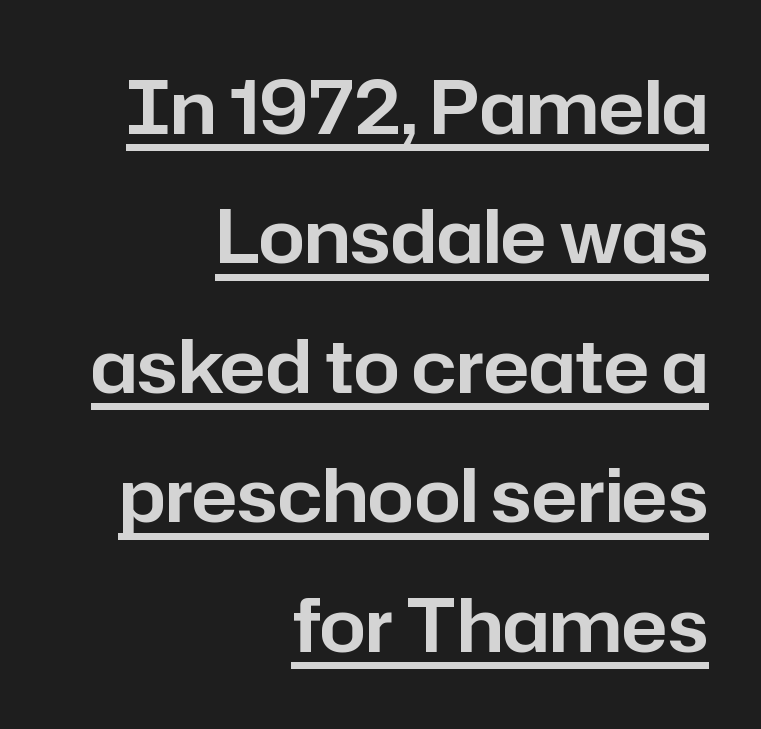
Q: Is the text italic (slanted)? A: No, it is upright.
Q: Is the typeface a serif or a sans-serif typeface? A: Sans-serif.
Q: Is the text underlined? A: Yes.
Q: How is the paragraph aligned? A: Right-aligned.
Q: Is the spacing between letters normal or unusually wide? A: Normal.
Q: Width (condensed, normal, or wide)? A: Normal.
Q: Stroke contrast? A: Low.
Q: x-height? A: Medium.
Q: Monospaced? A: No.
